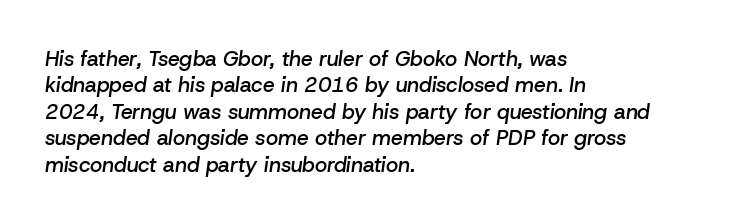
{"italic": "yes", "lean": "right", "slant_degrees": 8, "bold": "semi", "underline": "no", "align": "left", "line_spacing": "normal", "line_spacing_ratio": 1.26, "letter_spacing": "normal", "letter_spacing_em": 0.0, "glyph_px": 21}
